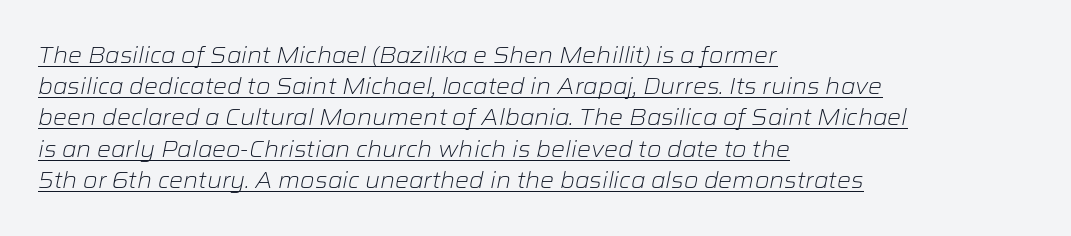
{"italic": "yes", "lean": "right", "slant_degrees": 12, "bold": "no", "underline": "yes", "align": "left", "line_spacing": "normal", "line_spacing_ratio": 1.42, "letter_spacing": "normal", "letter_spacing_em": 0.0, "glyph_px": 22}
